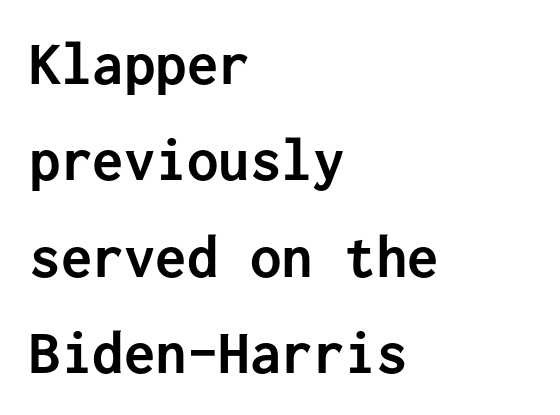
{"serif": "no", "italic": "no", "bold": "yes", "weight": "semibold", "width": "normal", "stroke_contrast": "low", "x_height": "medium", "monospaced": "yes", "underline": "no", "align": "left", "line_spacing": "normal", "line_spacing_ratio": 1.53, "letter_spacing": "normal", "letter_spacing_em": 0.0, "glyph_px": 63}
